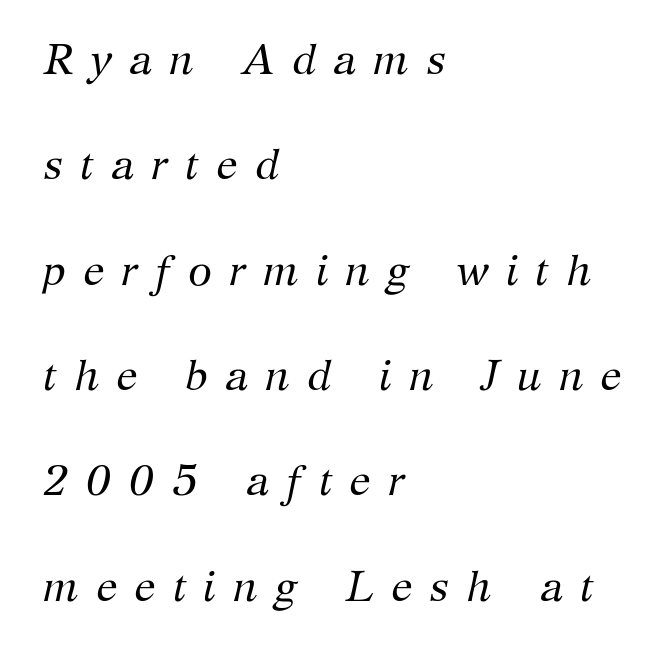
Underlining? Definitely not there. Note the varied advance widths — an 'i' is clearly narrower than an 'm'. This rendering employs a face with finishing strokes, i.e., a serif. Left-aligned paragraph, ragged on the right. The passage shown is not bold in any degree. Is the type slanted? Yes — the strokes lean at a clear angle.
